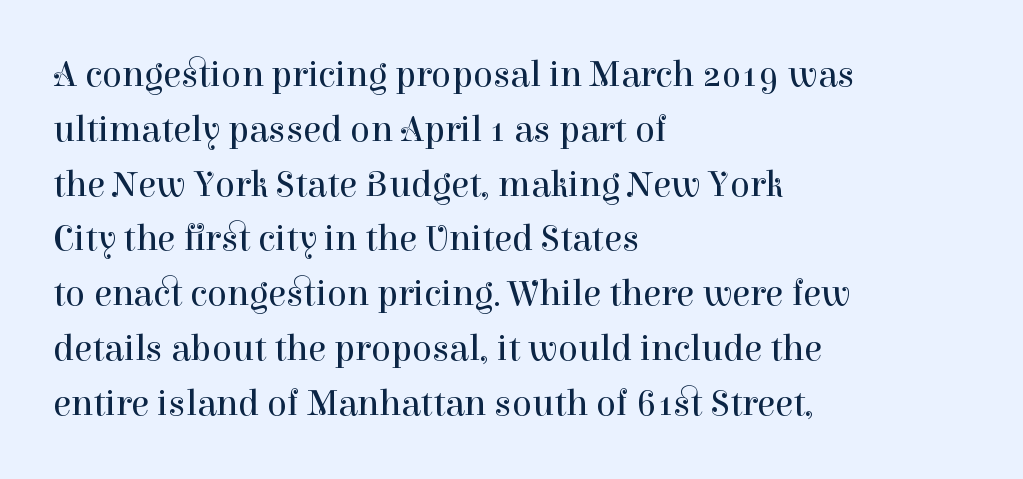
Q: Is the text bold? A: No.
Q: Is the text italic (slanted)? A: No, it is upright.
Q: Is the typeface a serif or a sans-serif typeface? A: Serif.
Q: Is the text underlined? A: No.
Q: How is the paragraph aligned? A: Left-aligned.
Q: Is the spacing between letters normal or unusually wide? A: Normal.
Q: Is the spacing between lines tight, normal or loose? A: Normal.
Q: Width (condensed, normal, or wide)? A: Normal.
Q: Stroke contrast? A: High.
Q: x-height? A: Medium.
Q: Monospaced? A: No.
